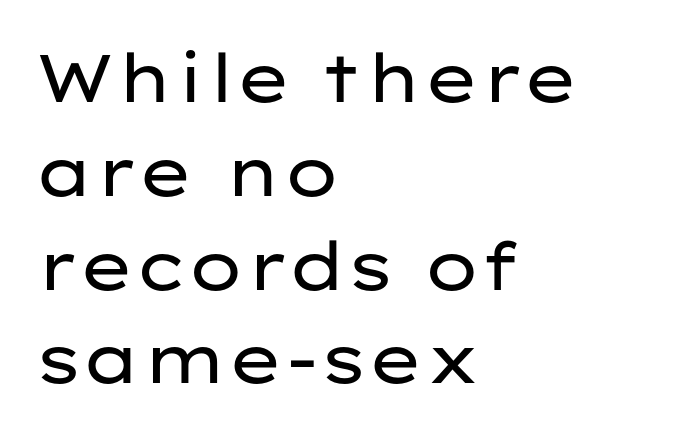
The image shows 67 px regular-weight, wide sans-serif type, upright; set left-aligned, normal line spacing (1.4x), normal letter spacing, not underlined; low stroke contrast and a medium x-height.
